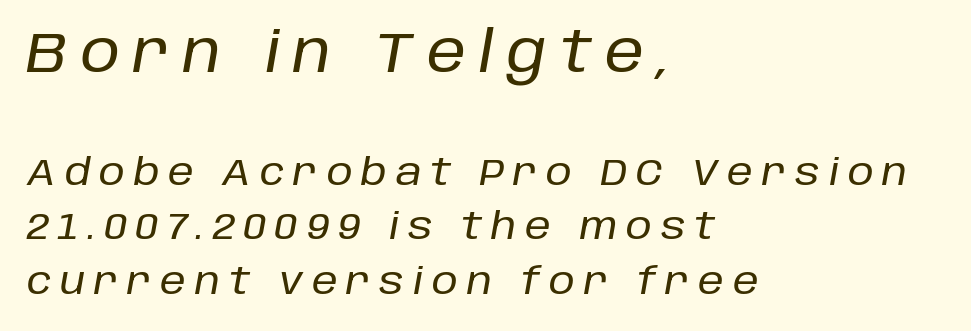
Q: Is the text italic (slanted)? A: Yes, it leans right by about 10 degrees.
Q: Is the text underlined? A: No.
Q: How is the paragraph aligned? A: Left-aligned.
Q: Is the spacing between letters normal or unusually wide? A: Unusually wide.
Q: Is the spacing between lines tight, normal or loose? A: Normal.
Q: Which block of text is set in a larger size, the first (top) or the second (bottom)? A: The first (top) one.
Q: Width (condensed, normal, or wide)? A: Normal.
Q: Stroke contrast? A: Low.
Q: x-height? A: Large.
Q: Monospaced? A: No.
